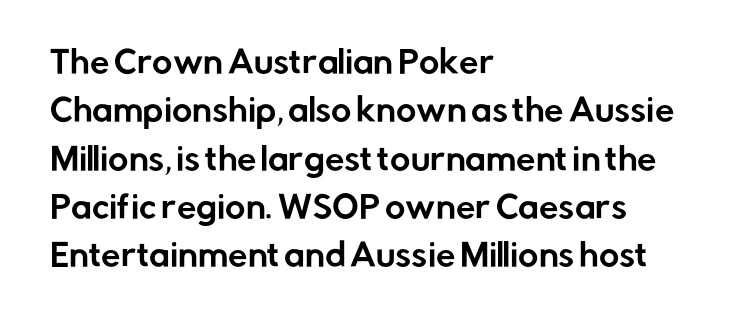
Q: Is the text italic (slanted)? A: No, it is upright.
Q: Is the typeface a serif or a sans-serif typeface? A: Sans-serif.
Q: Is the text underlined? A: No.
Q: How is the paragraph aligned? A: Left-aligned.
Q: Is the spacing between letters normal or unusually wide? A: Normal.
Q: Is the spacing between lines tight, normal or loose? A: Normal.
Q: Width (condensed, normal, or wide)? A: Normal.
Q: Stroke contrast? A: Low.
Q: x-height? A: Medium.
Q: Monospaced? A: No.
